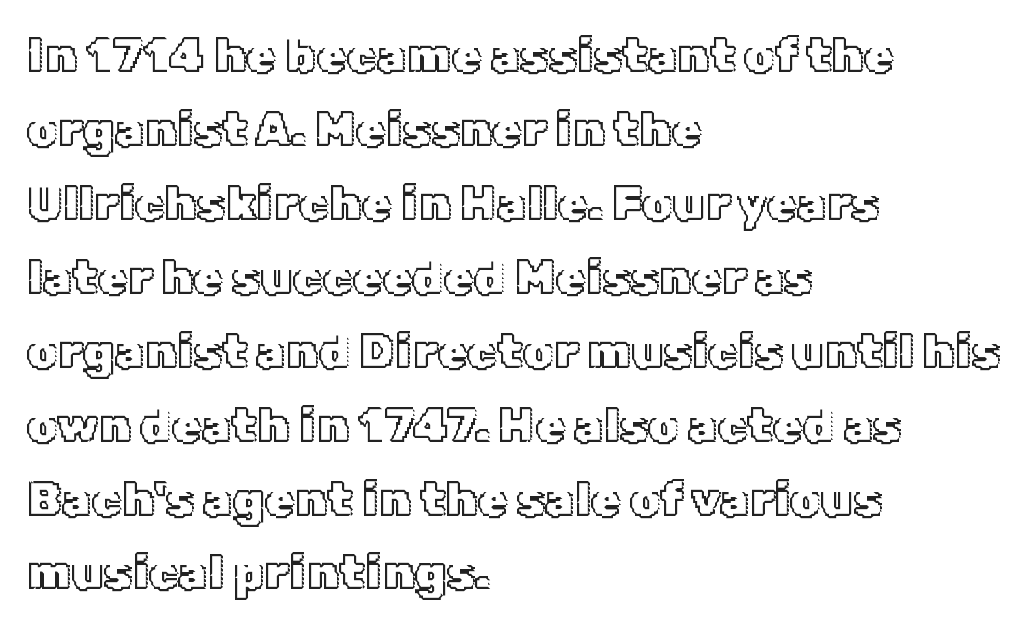
The image shows 48 px text type, upright; set left-aligned, normal line spacing (1.54x), normal letter spacing, not underlined; a medium x-height.
